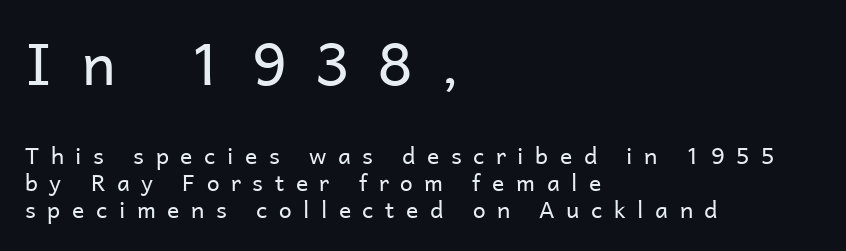
{"serif": "no", "italic": "no", "bold": "no", "weight": "regular", "width": "normal", "stroke_contrast": "low", "x_height": "medium", "monospaced": "no", "underline": "no", "align": "left", "line_spacing_ratio": 1.18, "letter_spacing": "wide", "letter_spacing_em": 0.5, "larger_block": "first", "size_ratio": 2.52, "glyph_px": 58}
